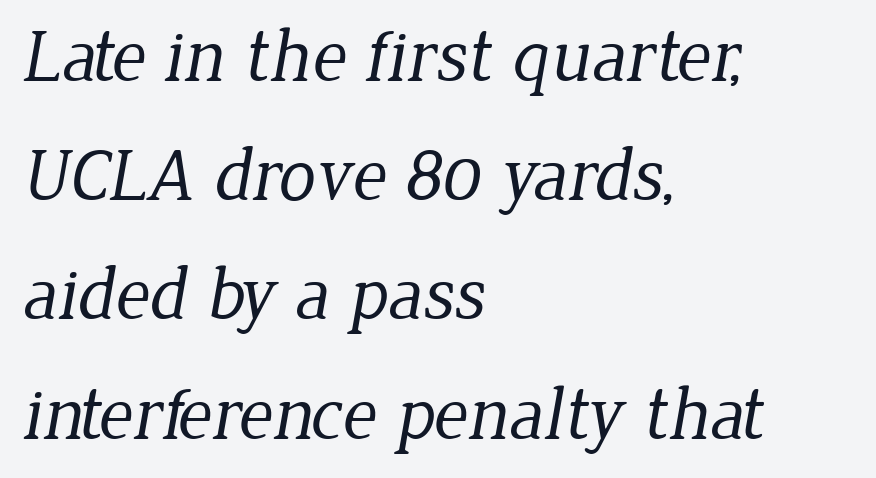
Q: Is the text bold? A: No.
Q: Is the typeface a serif or a sans-serif typeface? A: Serif.
Q: Is the text underlined? A: No.
Q: How is the paragraph aligned? A: Left-aligned.
Q: Is the spacing between letters normal or unusually wide? A: Normal.
Q: Is the spacing between lines tight, normal or loose? A: Normal.
Q: Width (condensed, normal, or wide)? A: Normal.
Q: Stroke contrast? A: Low.
Q: x-height? A: Medium.
Q: Monospaced? A: No.
